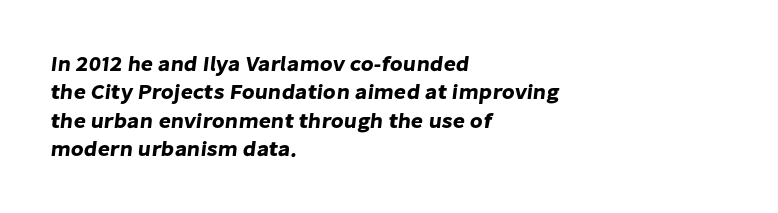
{"underline": "no", "align": "left", "line_spacing": "normal", "line_spacing_ratio": 1.35, "letter_spacing": "normal", "letter_spacing_em": 0.0, "glyph_px": 21}
